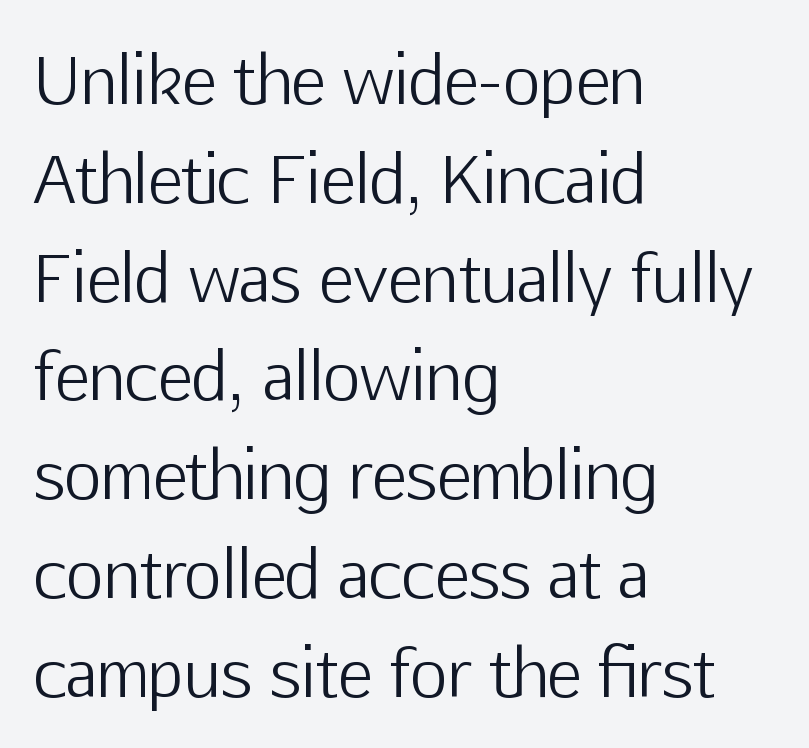
The image shows 65 px light sans-serif type, upright; set left-aligned, normal line spacing (1.52x), normal letter spacing, not underlined; low stroke contrast and a medium x-height.
